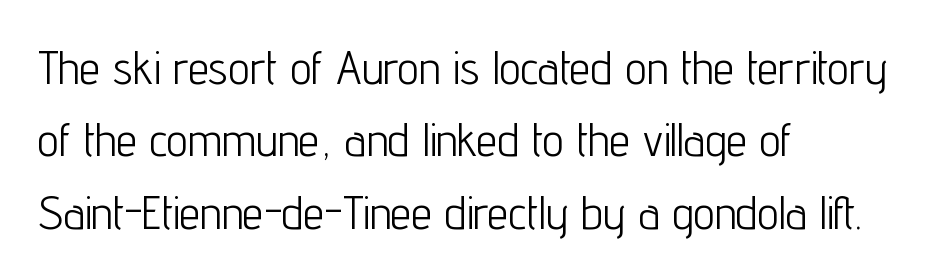
{"serif": "no", "italic": "no", "bold": "no", "weight": "light", "width": "condensed", "stroke_contrast": "low", "x_height": "medium", "monospaced": "no", "underline": "no", "align": "left", "line_spacing": "normal", "line_spacing_ratio": 1.54, "letter_spacing": "normal", "letter_spacing_em": 0.0, "glyph_px": 47}
